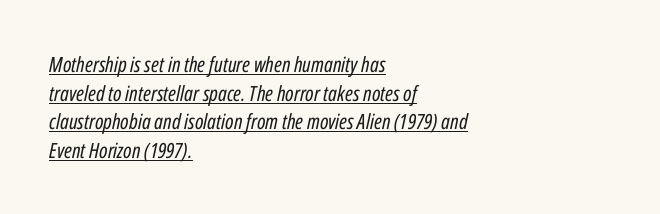
The image shows 21 px text type, italic (leaning right); set left-aligned, normal line spacing (1.36x), normal letter spacing, underlined.
